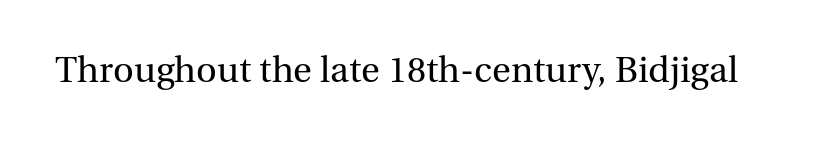
{"serif": "yes", "italic": "no", "bold": "no", "weight": "regular", "width": "normal", "stroke_contrast": "medium", "x_height": "medium", "monospaced": "no", "underline": "no", "letter_spacing": "normal", "letter_spacing_em": 0.0, "glyph_px": 36}
